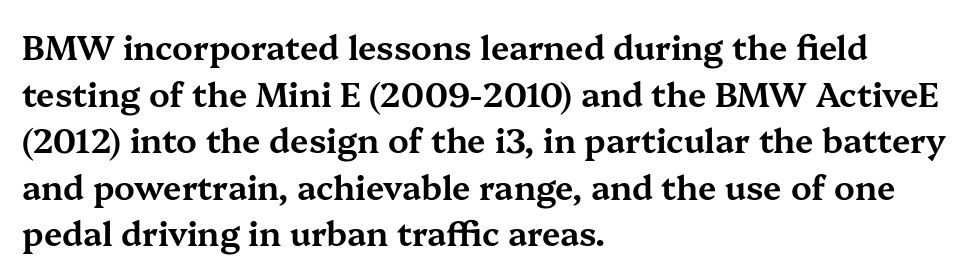
Unlike italic type, these characters show no tilt at all. Here the designer chose a conventional face with non-uniform glyph widths. The space directly below the letters is spotless. The compositor pushed each line to the left boundary. Spacing between characters is what you'd get straight out of the box.
